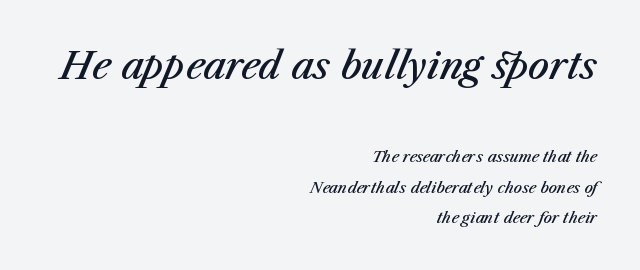
{"italic": "yes", "lean": "right", "slant_degrees": 23, "bold": "semi", "weight": "semibold", "width": "normal", "stroke_contrast": "medium", "x_height": "medium", "monospaced": "no", "underline": "no", "align": "right", "line_spacing": "loose", "line_spacing_ratio": 2.02, "letter_spacing": "normal", "letter_spacing_em": 0.0, "larger_block": "first", "size_ratio": 2.47, "glyph_px": 37}
